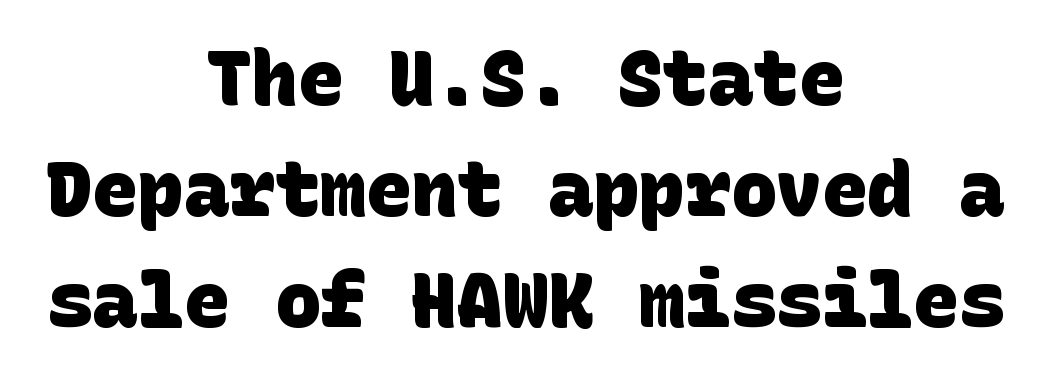
Honestly, the row spacing looks completely unremarkable. Honestly, the letter spacing is just normal — you wouldn't notice it. The strokes are fattened all the way to bold. Any mark beneath the type? The region is blank.
